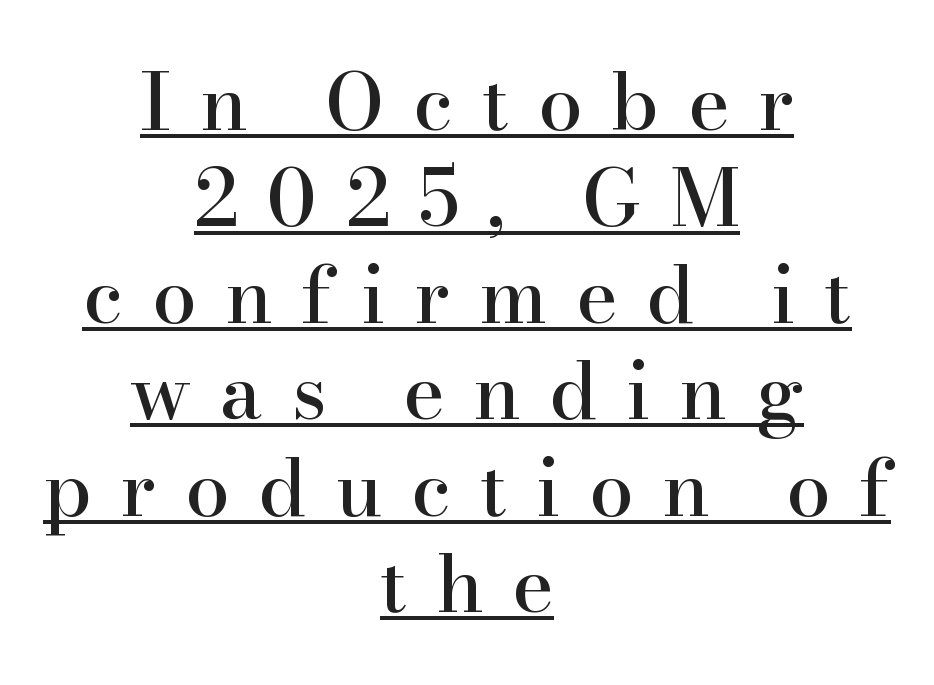
Q: Is the text italic (slanted)? A: No, it is upright.
Q: Is the typeface a serif or a sans-serif typeface? A: Serif.
Q: Is the text underlined? A: Yes.
Q: How is the paragraph aligned? A: Centered.
Q: Is the spacing between letters normal or unusually wide? A: Unusually wide.
Q: Width (condensed, normal, or wide)? A: Normal.
Q: Stroke contrast? A: High.
Q: x-height? A: Small.
Q: Monospaced? A: No.
